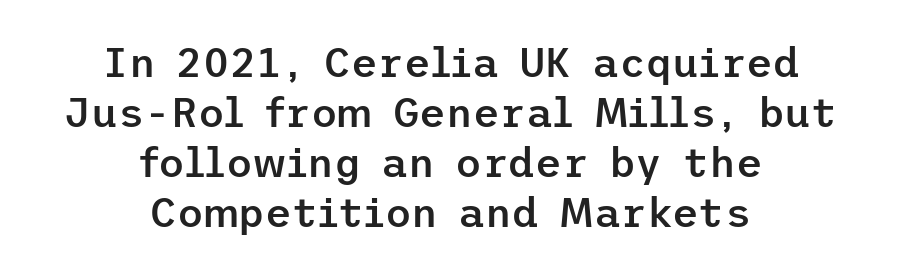
{"serif": "no", "italic": "no", "bold": "semi", "weight": "semibold", "width": "normal", "stroke_contrast": "low", "x_height": "medium", "underline": "no", "align": "center", "line_spacing_ratio": 1.22, "letter_spacing": "normal", "letter_spacing_em": 0.0, "glyph_px": 41}
